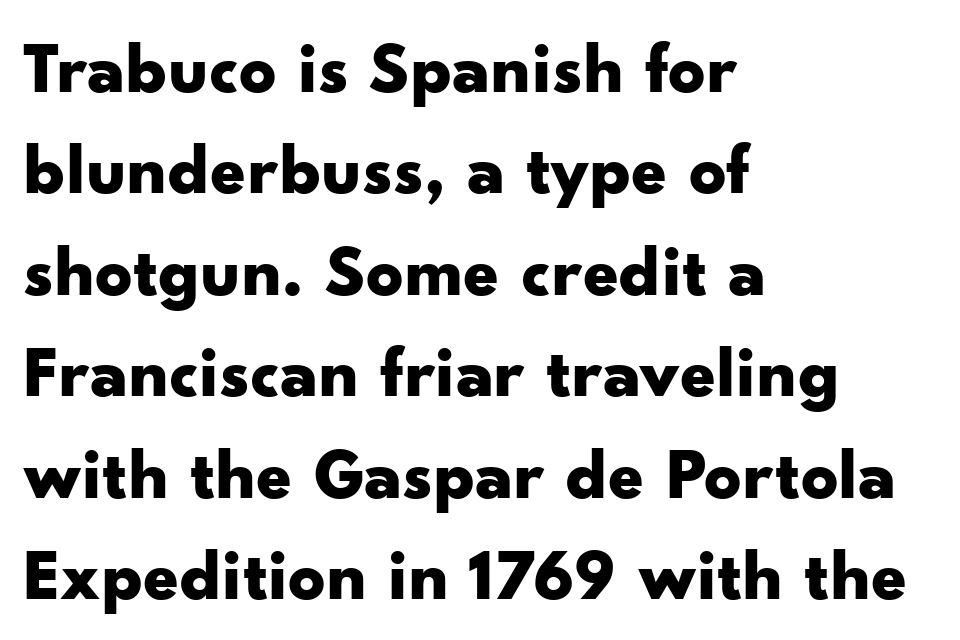
{"serif": "no", "italic": "no", "bold": "yes", "weight": "bold", "width": "wide", "stroke_contrast": "low", "x_height": "small", "monospaced": "no", "underline": "no", "align": "left", "line_spacing": "normal", "line_spacing_ratio": 1.39, "letter_spacing": "normal", "letter_spacing_em": 0.0, "glyph_px": 73}
